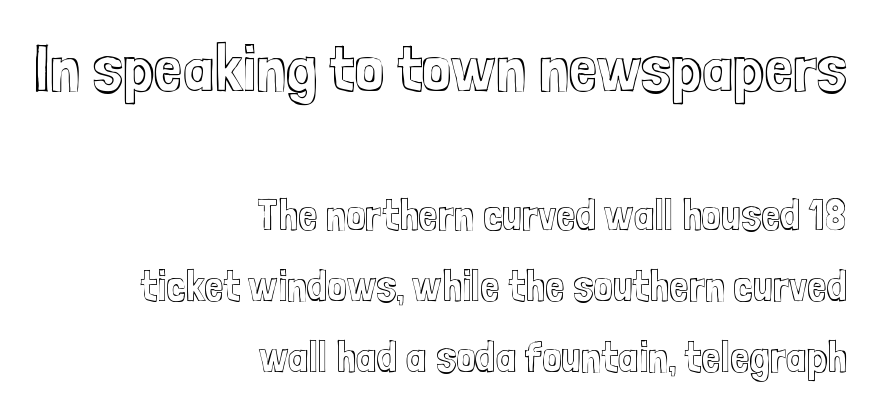
The lines in this sample share a right terminus and differ only in where they begin. The letters advance in unequal steps, a hallmark of proportional type. The letters stand upright; this is a roman face. Typesetter's note — upper block bumped up in size, lower block left smaller.
